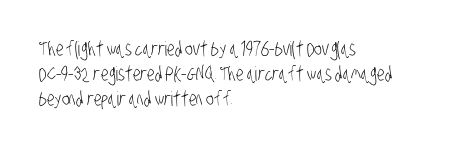
Q: Is the text bold? A: No.
Q: Is the text underlined? A: No.
Q: How is the paragraph aligned? A: Left-aligned.
Q: Is the spacing between letters normal or unusually wide? A: Normal.
Q: Is the spacing between lines tight, normal or loose? A: Normal.
